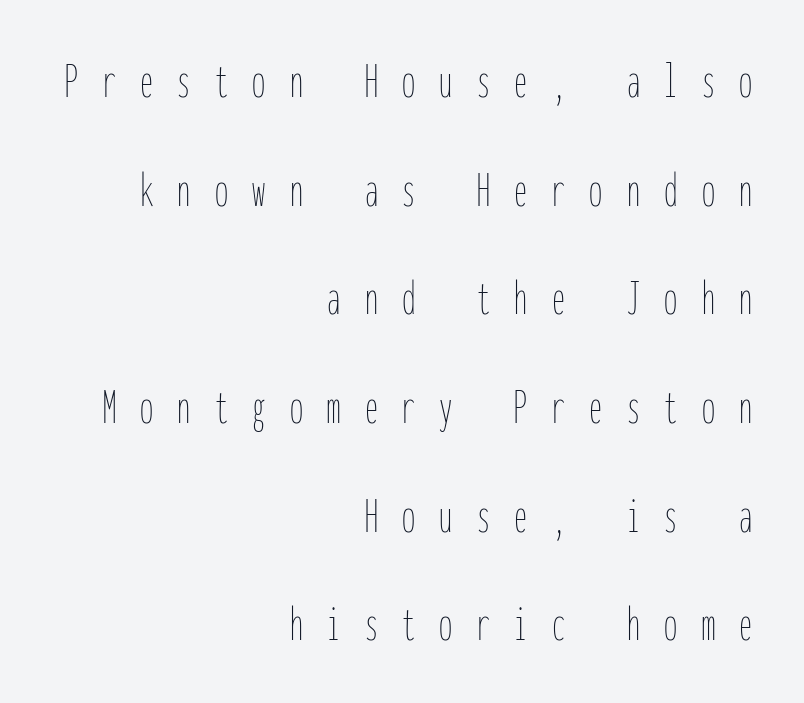
Q: Is the text bold? A: No.
Q: Is the text italic (slanted)? A: No, it is upright.
Q: Is the text underlined? A: No.
Q: How is the paragraph aligned? A: Right-aligned.
Q: Is the spacing between letters normal or unusually wide? A: Unusually wide.
Q: Is the spacing between lines tight, normal or loose? A: Loose.
Q: Width (condensed, normal, or wide)? A: Condensed.
Q: Stroke contrast? A: Low.
Q: x-height? A: Medium.
Q: Monospaced? A: Yes.
